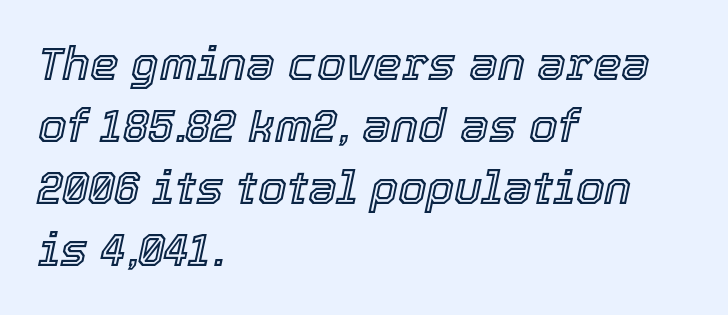
The image shows 46 px text type, italic (leaning right); set left-aligned, normal line spacing (1.35x), normal letter spacing, not underlined; a medium x-height.
